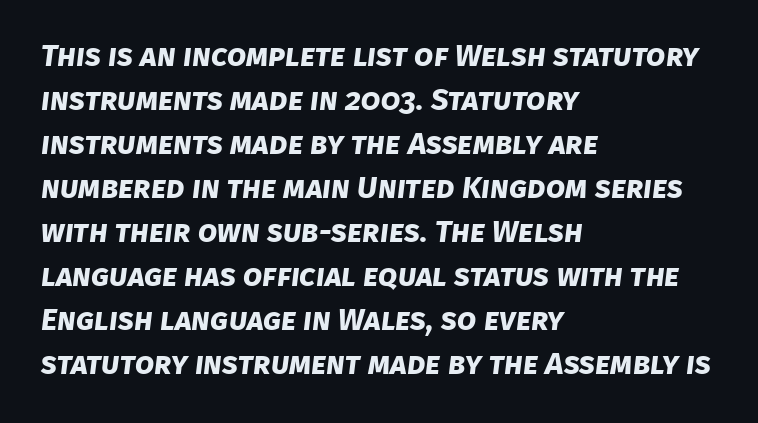
{"serif": "no", "bold": "yes", "weight": "bold", "width": "normal", "stroke_contrast": "low", "x_height": "large", "monospaced": "no", "underline": "no", "align": "left", "line_spacing": "normal", "line_spacing_ratio": 1.42, "letter_spacing": "normal", "letter_spacing_em": 0.0, "glyph_px": 31}
